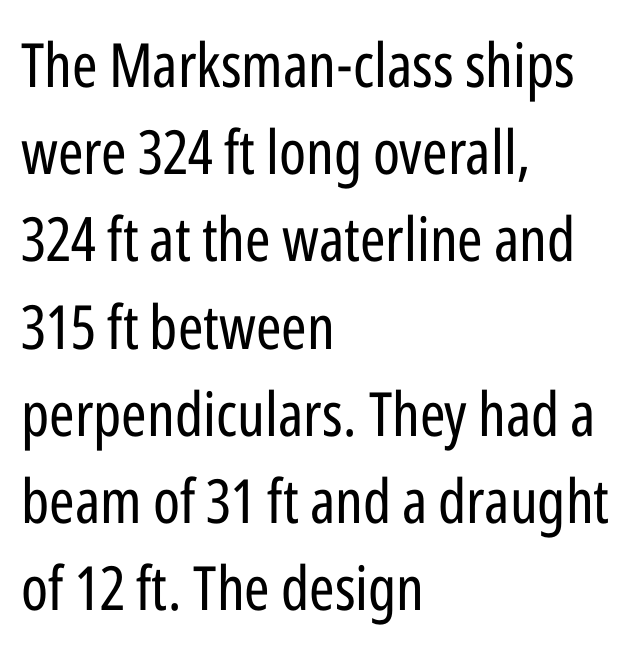
Q: Is the text bold? A: No.
Q: Is the text italic (slanted)? A: No, it is upright.
Q: Is the typeface a serif or a sans-serif typeface? A: Sans-serif.
Q: Is the text underlined? A: No.
Q: How is the paragraph aligned? A: Left-aligned.
Q: Is the spacing between letters normal or unusually wide? A: Normal.
Q: Is the spacing between lines tight, normal or loose? A: Normal.
Q: Width (condensed, normal, or wide)? A: Condensed.
Q: Stroke contrast? A: Low.
Q: x-height? A: Medium.
Q: Monospaced? A: No.
